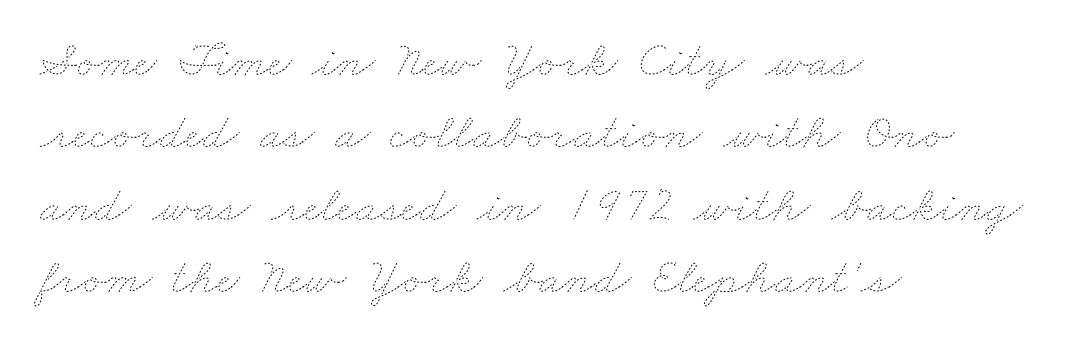
{"bold": "no", "weight": "thin", "width": "wide", "stroke_contrast": "low", "x_height": "small", "monospaced": "no", "underline": "no", "align": "left", "line_spacing": "normal", "line_spacing_ratio": 1.42, "letter_spacing": "normal", "letter_spacing_em": 0.0, "glyph_px": 51}
